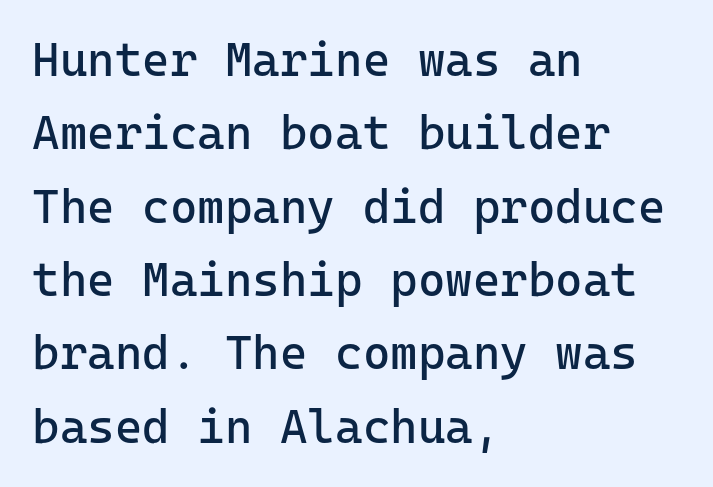
The image shows 47 px regular-weight sans-serif type, upright; set left-aligned, normal line spacing (1.56x), normal letter spacing, not underlined; low stroke contrast and a medium x-height.
